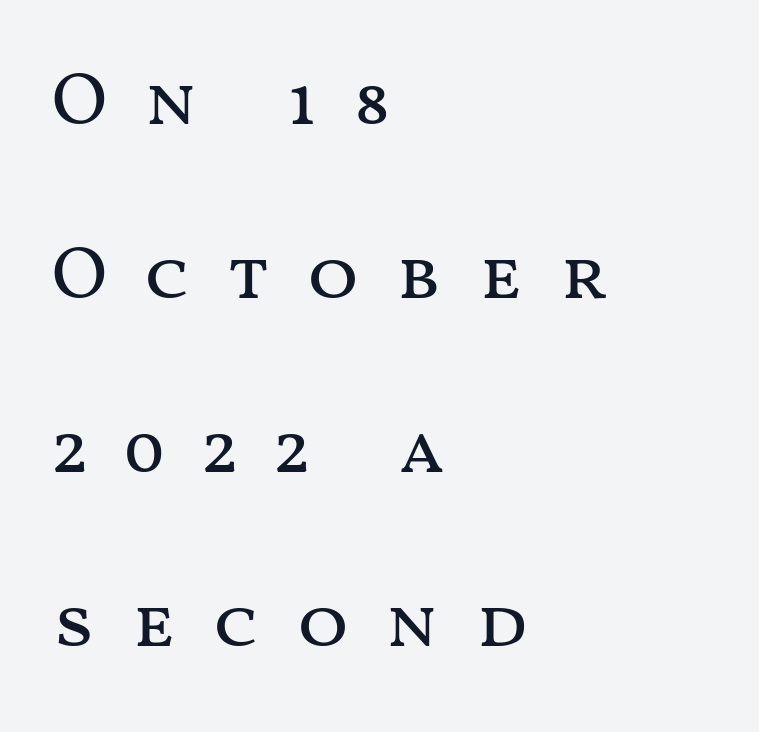
The image shows 75 px regular-weight, wide type, upright; set left-aligned, loose line spacing (2.32x), unusually wide letter spacing (+0.49 em), not underlined; medium stroke contrast and a medium x-height.
